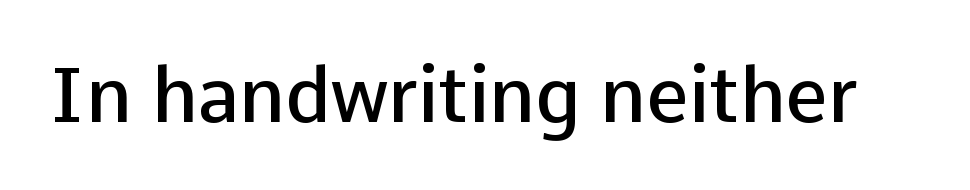
Spacing verdict: proportional, widths tailored to each character. A roman cut, with each character standing at attention. I'd describe the lettering as semibold — firm but not a full bold. In terms of letterspacing, this is plain default setting.
